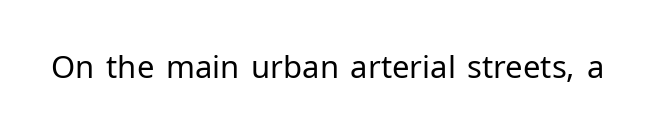
Varying glyph widths throughout — classic text-font behaviour. This sample uses plain, unmodified letter spacing. Nobody drew a line under any word here. Summary of weight: not heavy and not bold.
